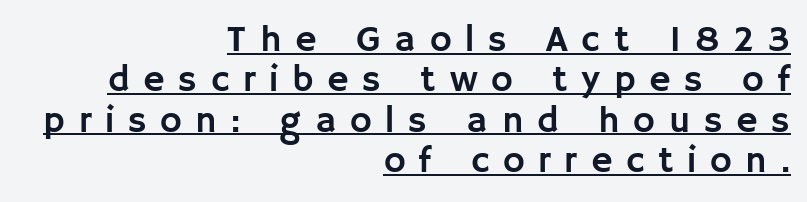
The image shows 37 px sans-serif type, upright; set right-aligned, tight line spacing (1.09x), unusually wide letter spacing (+0.37 em), underlined; low stroke contrast and a large x-height.
